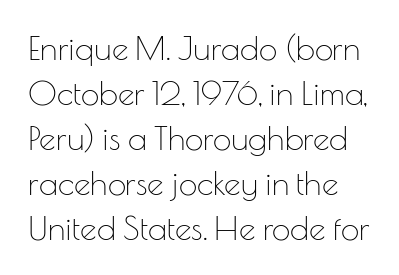
Q: Is the text bold? A: No.
Q: Is the text italic (slanted)? A: No, it is upright.
Q: Is the typeface a serif or a sans-serif typeface? A: Sans-serif.
Q: Is the text underlined? A: No.
Q: Is the spacing between letters normal or unusually wide? A: Normal.
Q: Is the spacing between lines tight, normal or loose? A: Normal.
Q: Width (condensed, normal, or wide)? A: Normal.
Q: Stroke contrast? A: Low.
Q: x-height? A: Small.
Q: Monospaced? A: No.
